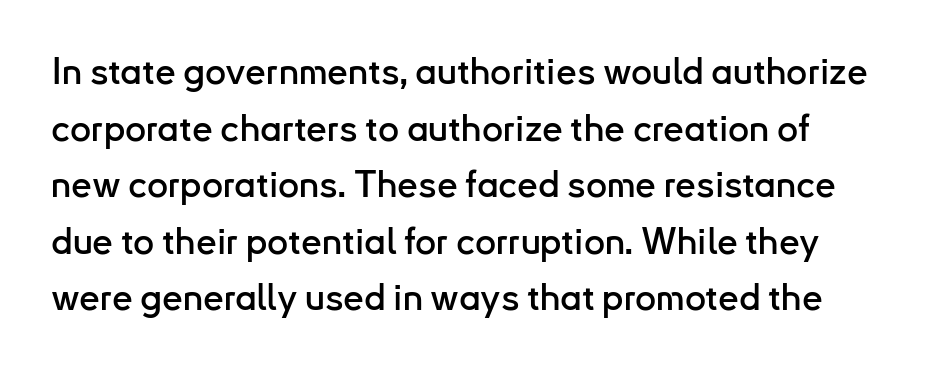
Notice how descenders clear the ascenders below comfortably — that's standard leading. The face used here is proportionally spaced, like ordinary book or web type. Serif or sans? Sans — the stroke terminals are bare. If you drew a line through each stem, it would be perfectly vertical. This rendering leaves character spacing at its baseline value. The space directly below the letters is spotless.
